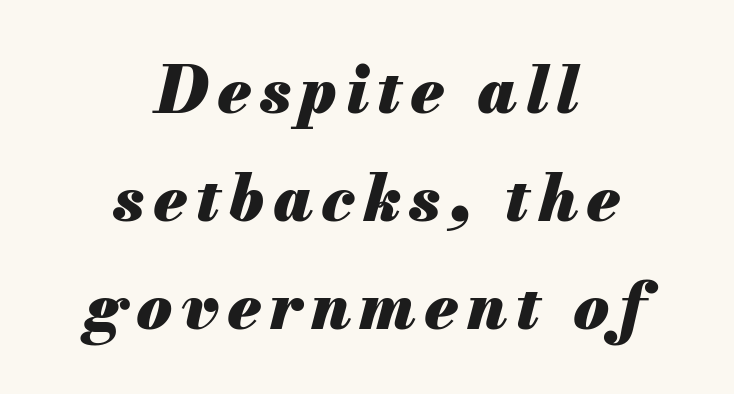
Q: Is the text bold? A: Yes.
Q: Is the text italic (slanted)? A: Yes, it leans right by about 13 degrees.
Q: Is the text underlined? A: No.
Q: How is the paragraph aligned? A: Centered.
Q: Is the spacing between lines tight, normal or loose? A: Normal.
Q: Width (condensed, normal, or wide)? A: Normal.
Q: Stroke contrast? A: Medium.
Q: x-height? A: Small.
Q: Monospaced? A: No.
